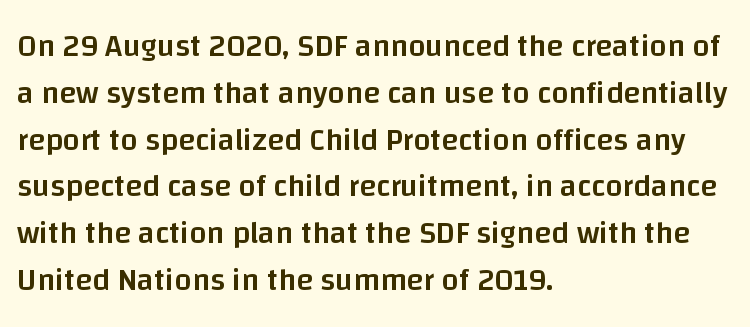
A typesetter would call this proportional, since set widths differ per character. In CSS terms this would be text-align: left. Designer's note — italics off, roman on. Does extra space separate the letters? No, they use regular spacing. A bare baseline throughout the passage.
